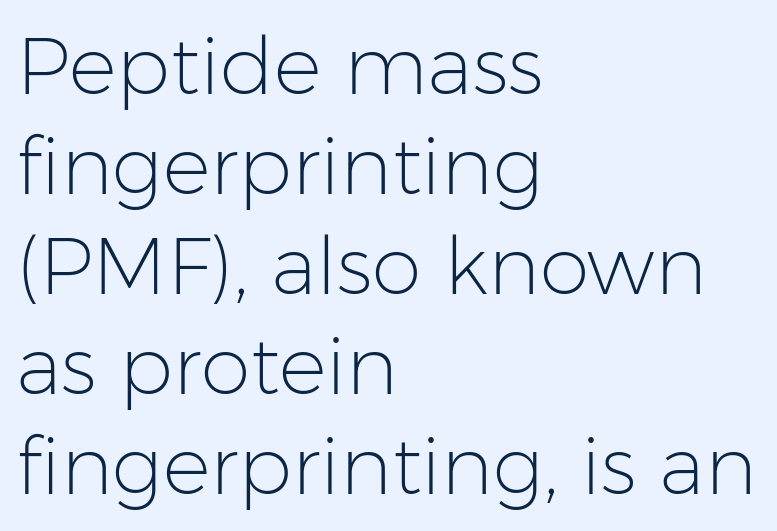
A normal amount of white space separates one row of letters from the next. These lines are rendered in a variable-pitch font. Typeset ragged right — the left edge is the straight one. Do the letters lean? They stand straight. The gaps between neighbouring characters are ordinary and unremarkable.
